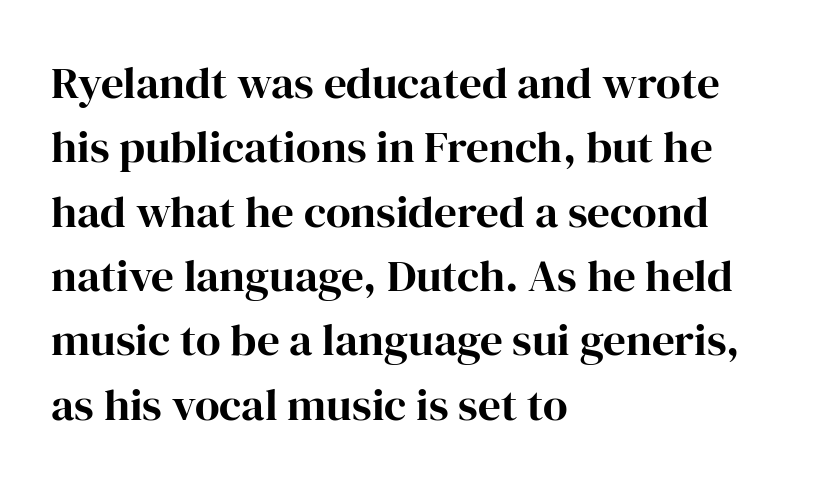
{"serif": "yes", "italic": "no", "width": "normal", "stroke_contrast": "high", "x_height": "medium", "monospaced": "no", "underline": "no", "align": "left", "line_spacing": "normal", "line_spacing_ratio": 1.43, "letter_spacing": "normal", "letter_spacing_em": 0.0, "glyph_px": 45}
